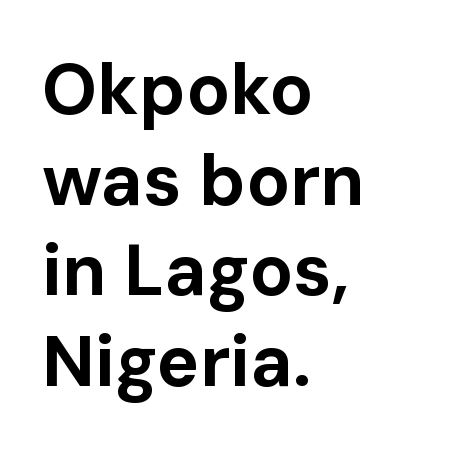
{"serif": "no", "italic": "no", "bold": "yes", "weight": "bold", "width": "normal", "stroke_contrast": "low", "x_height": "medium", "monospaced": "no", "underline": "no", "align": "left", "line_spacing": "normal", "line_spacing_ratio": 1.26, "letter_spacing": "normal", "letter_spacing_em": 0.0, "glyph_px": 72}
